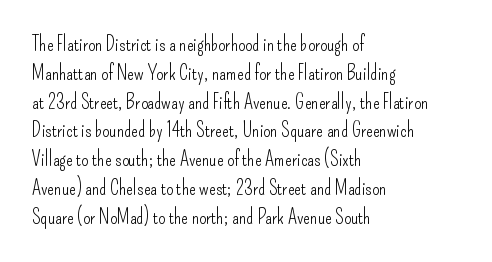
Vertical strokes here are truly vertical. The typesetting does not lean heavy: it is not bold. These lines keep a tight, regular rhythm from letter to letter. Anything drawn beneath the words? Only blank space. The designer left line spacing at the default. Caption: multi-line text, flush left, ragged right.
